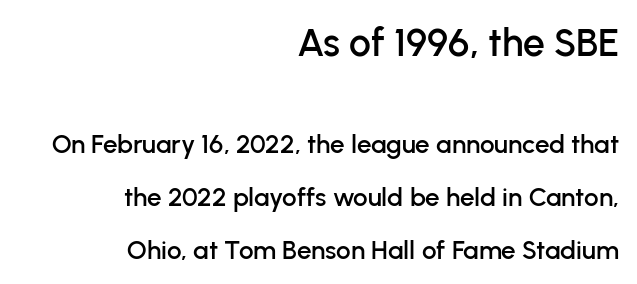
{"serif": "no", "italic": "no", "width": "normal", "stroke_contrast": "low", "x_height": "medium", "monospaced": "no", "underline": "no", "align": "right", "line_spacing": "loose", "line_spacing_ratio": 2.03, "letter_spacing": "normal", "letter_spacing_em": 0.0, "larger_block": "first", "size_ratio": 1.5, "glyph_px": 39}
